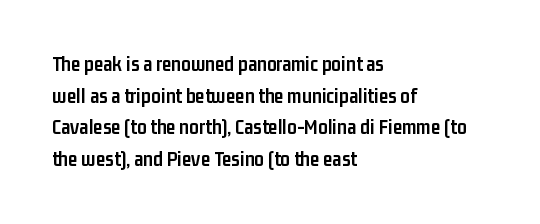
{"italic": "no", "bold": "yes", "underline": "no", "align": "left", "line_spacing": "normal", "line_spacing_ratio": 1.51, "letter_spacing": "normal", "letter_spacing_em": 0.0, "glyph_px": 21}
